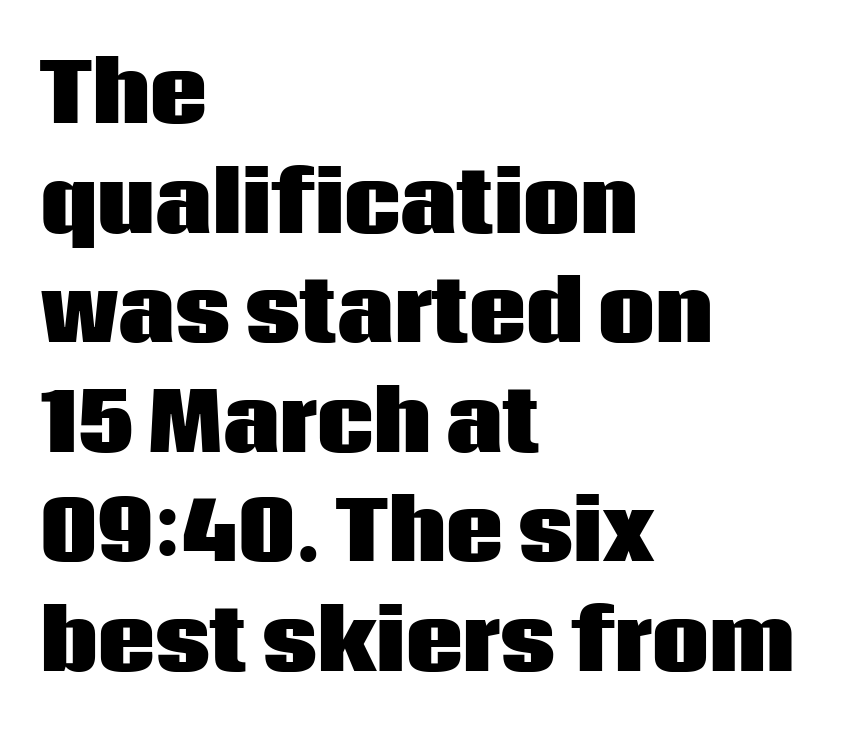
The image shows 80 px heavy sans-serif type, upright; set left-aligned, normal line spacing (1.37x), normal letter spacing, not underlined; low stroke contrast and a large x-height.
